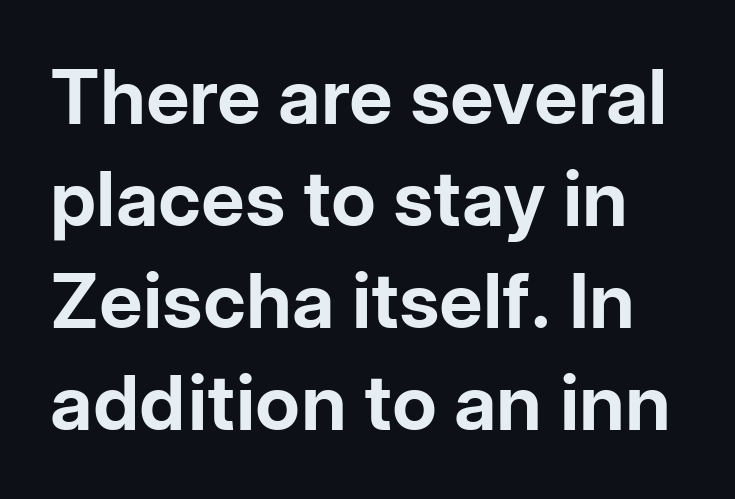
The image shows 76 px bold sans-serif type, upright; set normal line spacing (1.34x), normal letter spacing, not underlined; low stroke contrast and a medium x-height.
